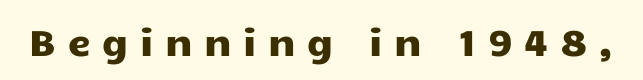
A sans-serif font was chosen for this passage. Is there any slant? The stems are plumb. Here the designer chose a conventional face with non-uniform glyph widths. Tracking here is generous; glyphs stand well apart from one another. Plain, unruled lines of type.
